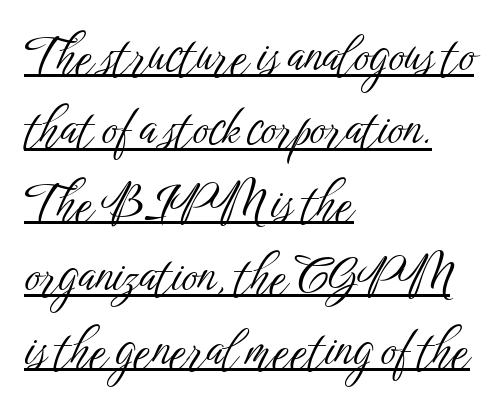
{"serif": "no", "bold": "no", "weight": "light", "width": "condensed", "stroke_contrast": "low", "x_height": "medium", "monospaced": "no", "underline": "yes", "align": "left", "line_spacing": "normal", "line_spacing_ratio": 1.53, "letter_spacing": "normal", "letter_spacing_em": 0.0, "glyph_px": 48}
